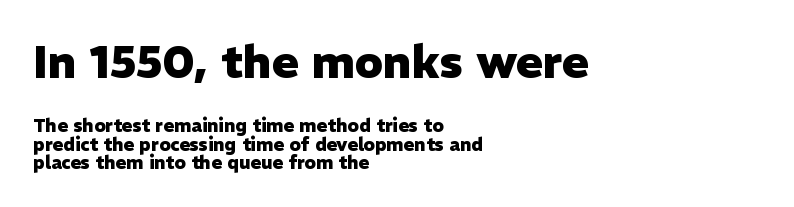
The image shows 45 px heavy sans-serif type, upright; set left-aligned, tight line spacing (1.01x), normal letter spacing, not underlined; the first (top) block is 2.5x larger; low stroke contrast and a medium x-height.
